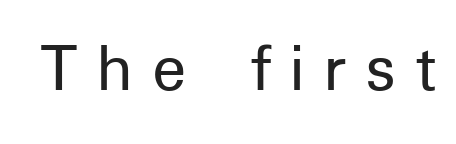
Decoration check: the copy has no underline. Each word looks stretched out because of the extra space between its letters. Is there any slant? The stems are plumb. Note the varied advance widths — an 'i' is clearly narrower than an 'm'.
